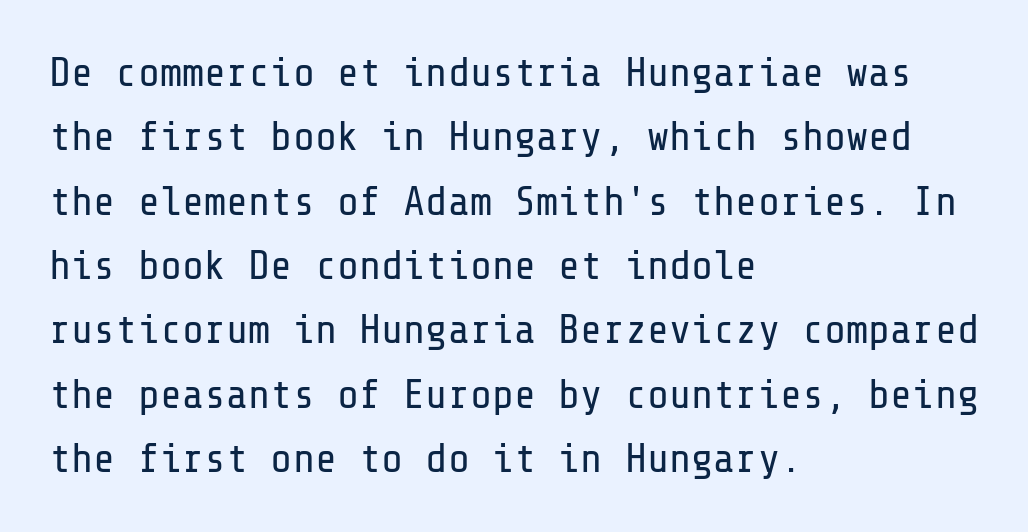
The vertical gap from one line to the next is medium. Quick note: underline off. Reading down the block, your eye returns to a fixed left position each line. Note: no serifs on the glyphs. Ascenders rise straight up at ninety degrees.
